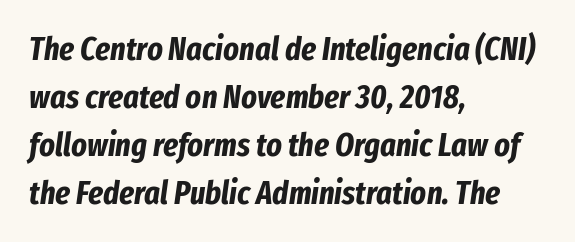
{"italic": "yes", "lean": "right", "slant_degrees": 8, "bold": "yes", "weight": "bold", "width": "condensed", "stroke_contrast": "low", "x_height": "medium", "monospaced": "no", "underline": "no", "align": "left", "line_spacing": "normal", "line_spacing_ratio": 1.45, "letter_spacing": "normal", "letter_spacing_em": 0.0, "glyph_px": 33}
